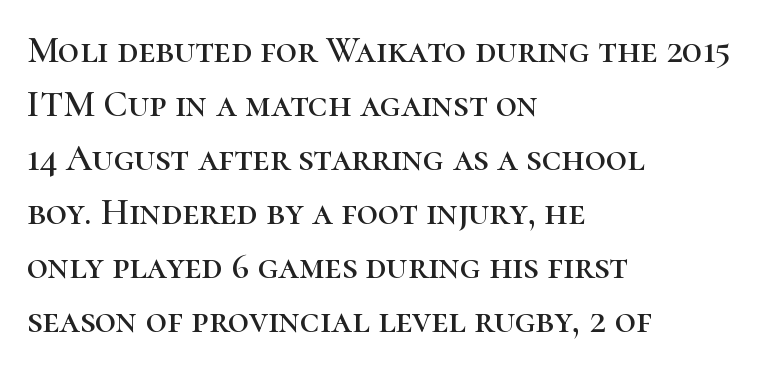
{"serif": "yes", "italic": "no", "width": "normal", "stroke_contrast": "high", "x_height": "medium", "monospaced": "no", "underline": "no", "align": "left", "line_spacing": "normal", "line_spacing_ratio": 1.46, "letter_spacing": "normal", "letter_spacing_em": 0.0, "glyph_px": 37}
